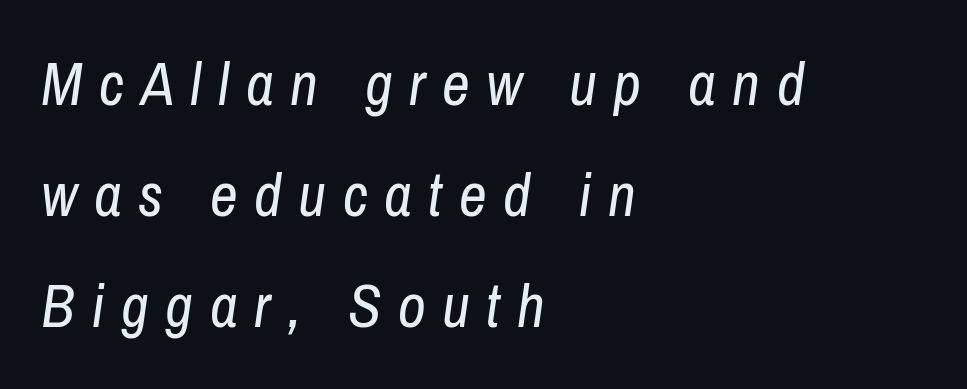
Italic? Definitely — the glyphs are oblique. The rendering uses natural spacing where letterforms have individual widths. Letters have the restrained weight of plain body copy at most. A student would call this left alignment; a typographer would say flush left, rag right.
